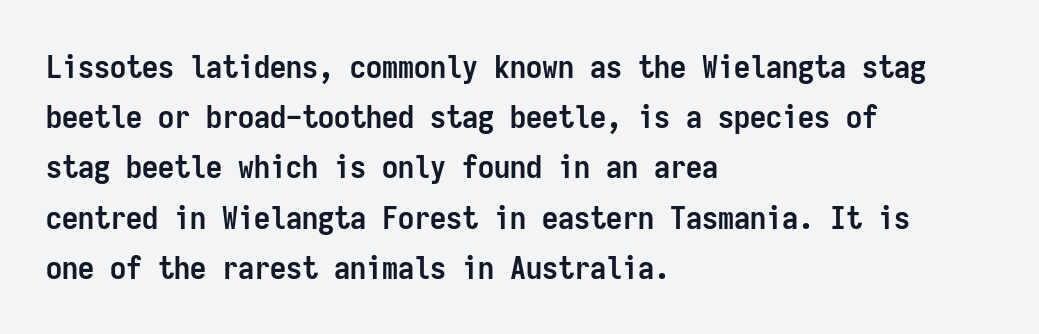
This sample uses plain, unmodified letter spacing. The designer went with a sans here, leaving each stem footless. Italic: no, the glyphs are upright roman. In CSS terms this would be text-align: left.
